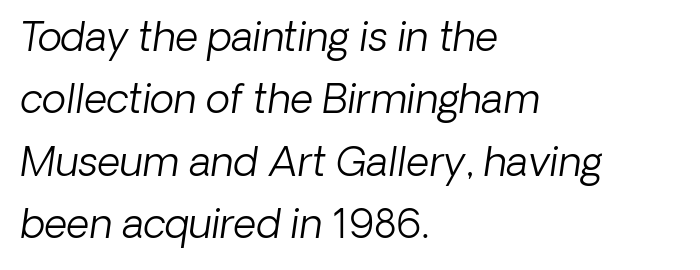
{"serif": "no", "bold": "no", "weight": "light", "width": "normal", "stroke_contrast": "low", "x_height": "medium", "monospaced": "no", "underline": "no", "align": "left", "line_spacing": "normal", "line_spacing_ratio": 1.56, "letter_spacing": "normal", "letter_spacing_em": 0.0, "glyph_px": 40}
